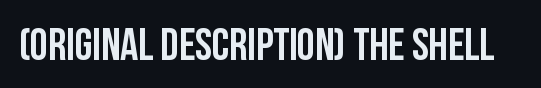
This is heavy type, rendered in bold. The face used here is proportionally spaced, like ordinary book or web type. This is the regular roman posture of the typeface. Rule under the text: the space is simply empty. The face used here is a sans, in the tradition of grotesques and geometrics.
